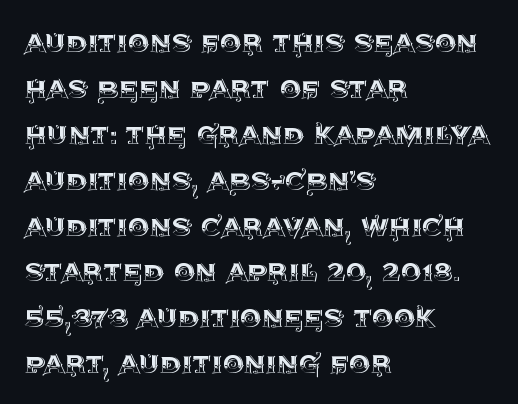
The image shows 34 px text type, upright; set left-aligned, normal line spacing (1.35x), normal letter spacing, not underlined; a large x-height.
